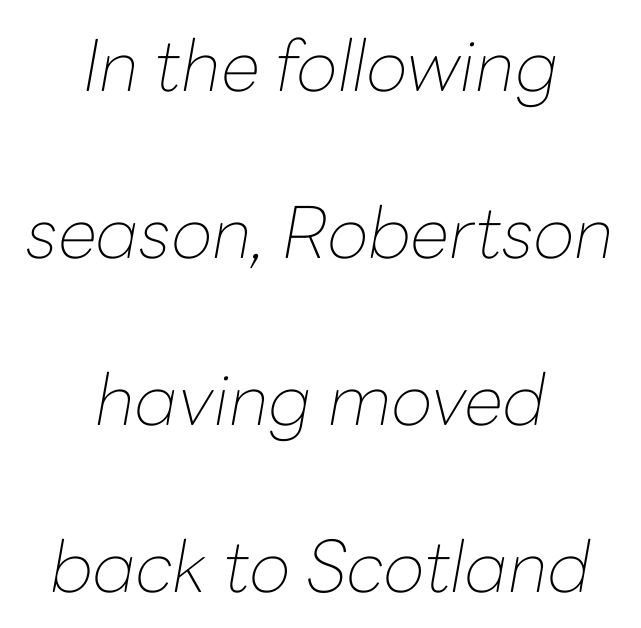
Q: Is the text bold? A: No.
Q: Is the text italic (slanted)? A: Yes, it leans right by about 10 degrees.
Q: Is the text underlined? A: No.
Q: How is the paragraph aligned? A: Centered.
Q: Is the spacing between letters normal or unusually wide? A: Normal.
Q: Is the spacing between lines tight, normal or loose? A: Loose.
Q: Width (condensed, normal, or wide)? A: Normal.
Q: Stroke contrast? A: Low.
Q: x-height? A: Medium.
Q: Monospaced? A: No.
